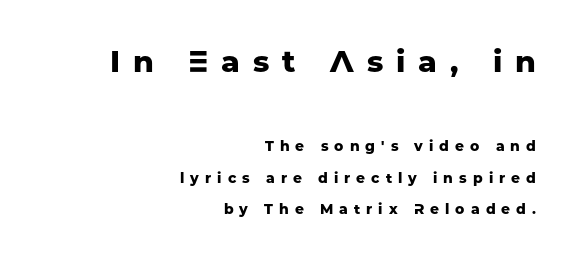
The image shows 30 px heavy sans-serif type, upright; set right-aligned, loose line spacing (2.24x), unusually wide letter spacing (+0.43 em), not underlined; the first (top) block is 2.14x larger; low stroke contrast and a medium x-height.
